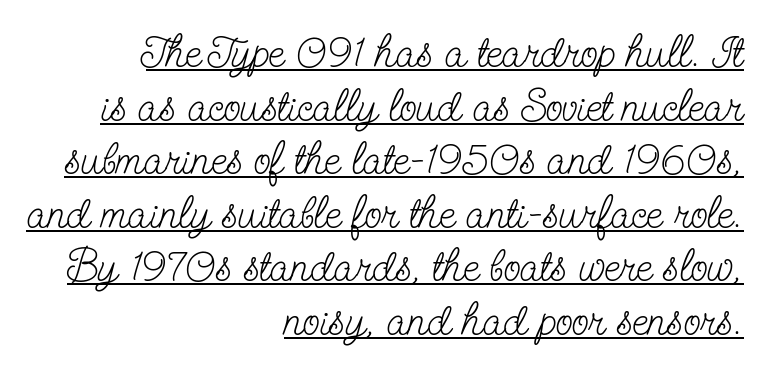
The image shows 45 px light, condensed serif type; set right-aligned, line spacing 1.19x, normal letter spacing, underlined; low stroke contrast and a small x-height.
